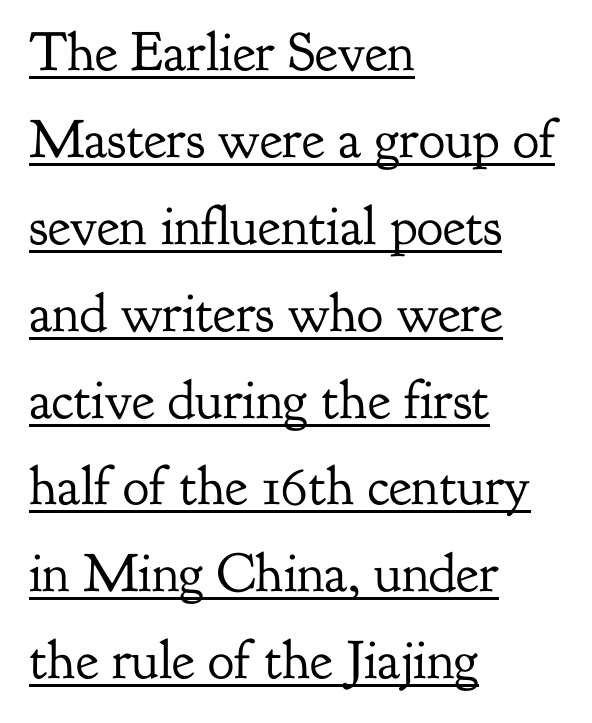
{"serif": "yes", "italic": "no", "bold": "no", "weight": "regular", "width": "normal", "stroke_contrast": "low", "x_height": "small", "monospaced": "no", "underline": "yes", "align": "left", "line_spacing": "normal", "line_spacing_ratio": 1.58, "letter_spacing": "normal", "letter_spacing_em": 0.0, "glyph_px": 55}
